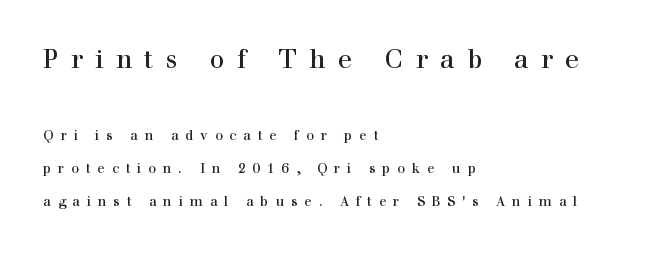
{"italic": "no", "underline": "no", "align": "left", "line_spacing": "loose", "line_spacing_ratio": 2.38, "letter_spacing": "wide", "letter_spacing_em": 0.48, "larger_block": "first", "size_ratio": 1.86, "glyph_px": 26}
